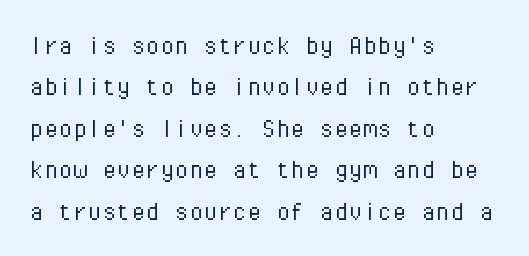
The image shows 29 px light sans-serif type, upright, monospaced; set left-aligned, normal line spacing (1.43x), normal letter spacing, not underlined; low stroke contrast and a medium x-height.
